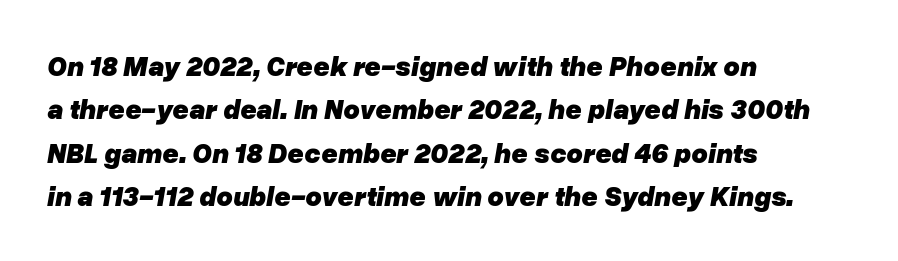
The image shows 28 px heavy type, italic (leaning right); set left-aligned, normal line spacing (1.55x), normal letter spacing, not underlined; low stroke contrast and a medium x-height.
